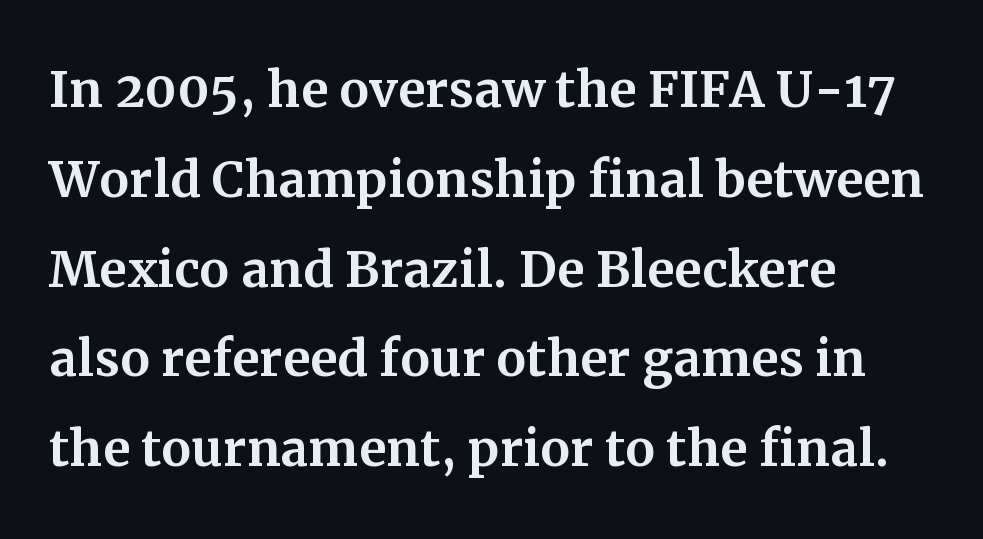
{"serif": "yes", "italic": "no", "width": "normal", "stroke_contrast": "medium", "x_height": "medium", "monospaced": "no", "underline": "no", "align": "left", "line_spacing": "normal", "line_spacing_ratio": 1.34, "letter_spacing": "normal", "letter_spacing_em": 0.0, "glyph_px": 67}
